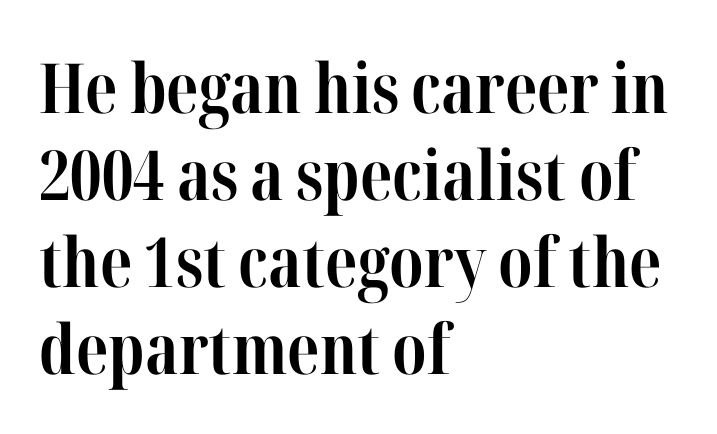
Regular leading. Notice how thick the strokes are: this is what a full bold looks like. Think of a printed novel: that variable character pitch is what you see here. Underlining? Definitely not there. Glyph-to-glyph distance matches everyday printed text.
